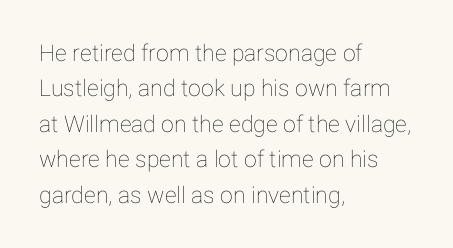
The image shows 23 px text type, upright; set left-aligned, normal line spacing (1.54x), normal letter spacing, not underlined.
